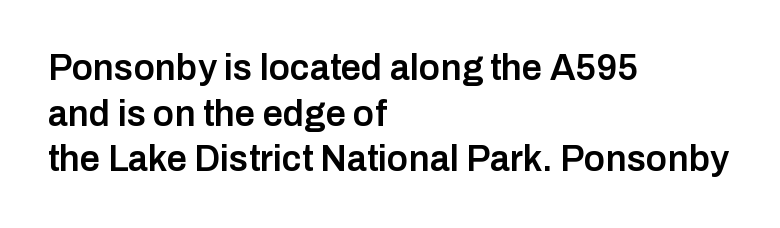
What weight is shown? A semibold, between regular and bold. Descenders are the only things crossing below the line. How are the letters spaced? Ordinarily, with no added tracking. Spacing verdict: proportional, widths tailored to each character. These lines were composed using upright roman letters.
